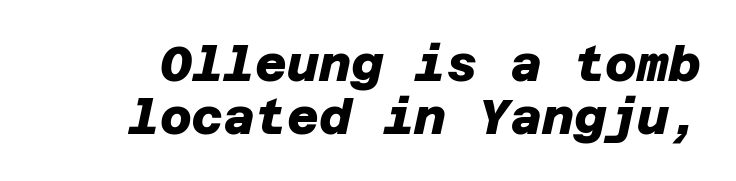
The image shows 49 px heavy sans-serif type; set tight line spacing (1.08x), normal letter spacing, not underlined; low stroke contrast and a large x-height.
